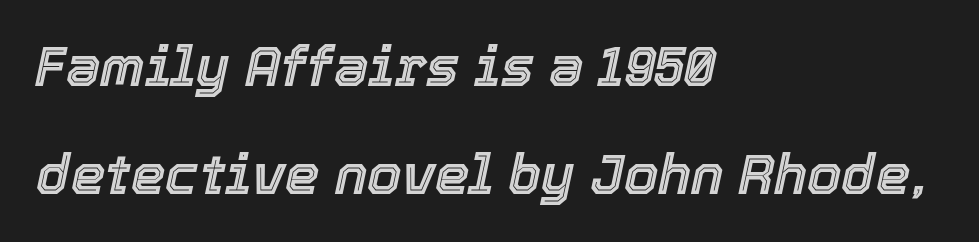
Q: Is the text italic (slanted)? A: Yes, it leans right by about 12 degrees.
Q: Is the text underlined? A: No.
Q: How is the paragraph aligned? A: Left-aligned.
Q: Is the spacing between letters normal or unusually wide? A: Normal.
Q: Is the spacing between lines tight, normal or loose? A: Loose.
Q: Width (condensed, normal, or wide)? A: Normal.
Q: x-height? A: Medium.
Q: Monospaced? A: No.
